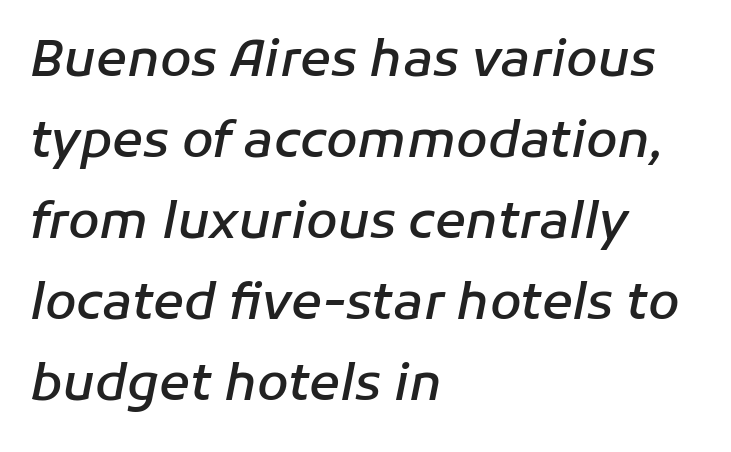
{"italic": "yes", "lean": "right", "slant_degrees": 11, "bold": "semi", "weight": "semibold", "width": "normal", "stroke_contrast": "low", "x_height": "medium", "monospaced": "no", "underline": "no", "align": "left", "line_spacing": "normal", "line_spacing_ratio": 1.59, "letter_spacing": "normal", "letter_spacing_em": 0.0, "glyph_px": 51}
